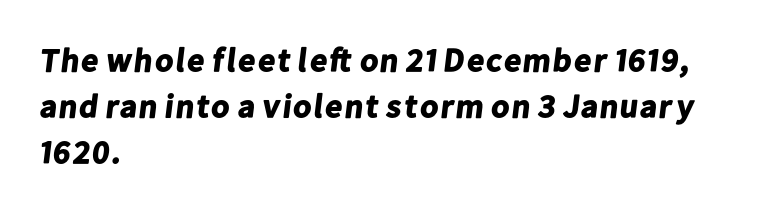
{"serif": "no", "bold": "yes", "weight": "bold", "width": "normal", "stroke_contrast": "low", "x_height": "medium", "monospaced": "no", "underline": "no", "align": "left", "line_spacing": "normal", "line_spacing_ratio": 1.4, "letter_spacing": "normal", "letter_spacing_em": 0.0, "glyph_px": 33}
